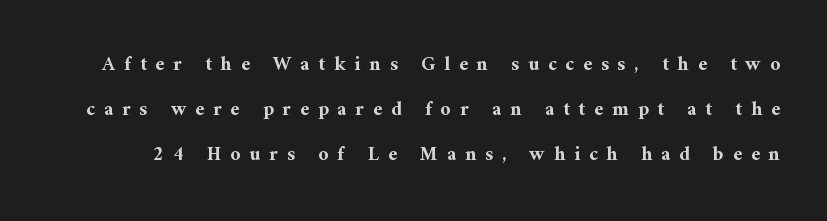
Q: Is the text bold? A: Yes.
Q: Is the text italic (slanted)? A: No, it is upright.
Q: Is the text underlined? A: No.
Q: Is the spacing between letters normal or unusually wide? A: Unusually wide.
Q: Is the spacing between lines tight, normal or loose? A: Loose.
